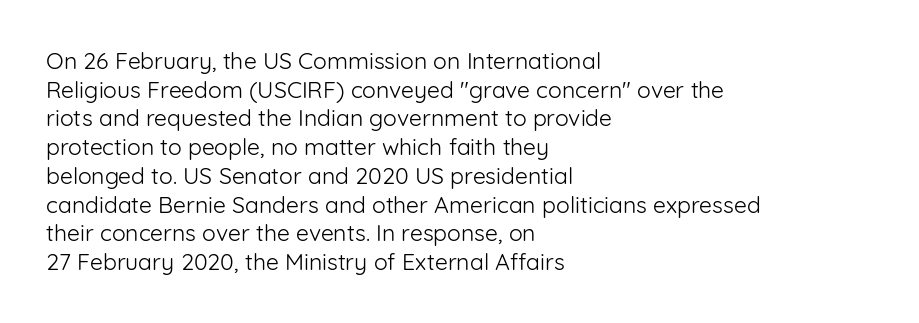
The lines sit at an ordinary, default distance from one another. The text block is weighted toward the left margin, trailing off unevenly rightward. Tracking value appears to be zero — textbook default spacing. Has an underline been added? It has not. Stroke mass is kept to a normal reading level or below.
